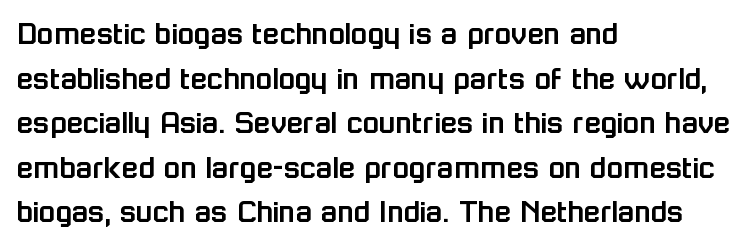
The passage shown is typeset with a sans-serif family. Character widths vary here, with narrow letters taking less room than wide ones. Vertically, the passage feels balanced, rows spaced as you'd expect. Between one letter and the next there's only the usual sliver of space. These lines stack with their left ends in a neat column. In terms of posture, this sample is upright.
